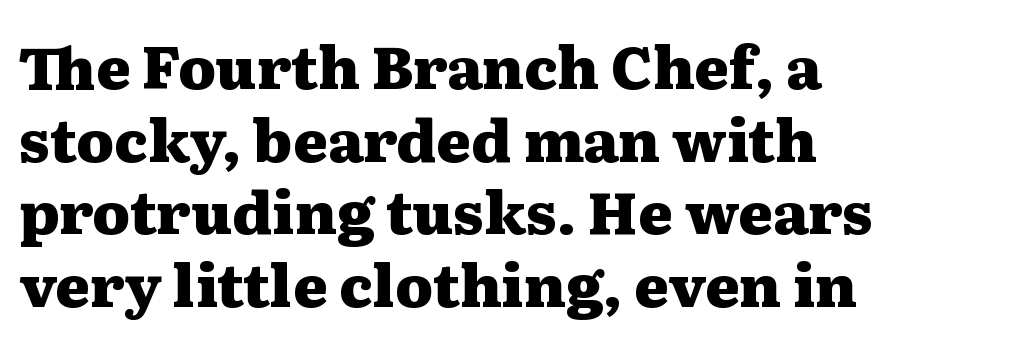
Is the block centered? No — it sits flush against the left margin. Tracking here is standard; glyphs follow each other at the usual distance. These lines were composed using upright roman letters. You can tell from the footed stems that serif type was used. Spacing verdict: proportional, widths tailored to each character.
